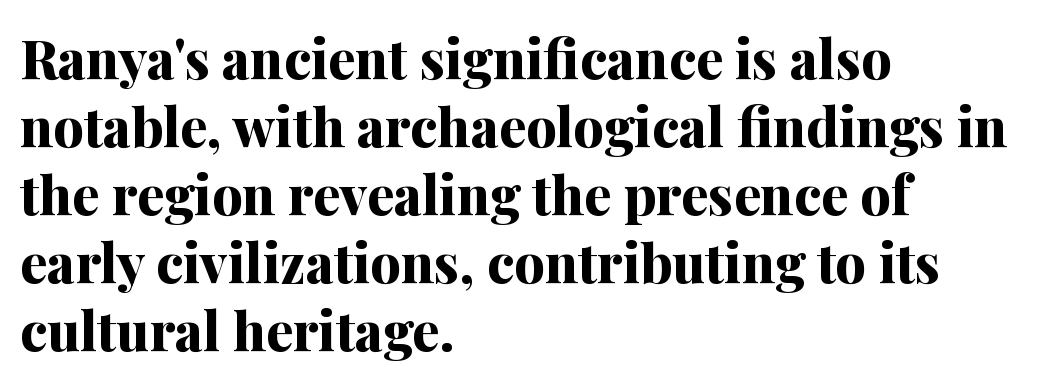
The image shows 54 px bold serif type, upright; set left-aligned, normal line spacing (1.26x), normal letter spacing, not underlined; medium stroke contrast and a medium x-height.
